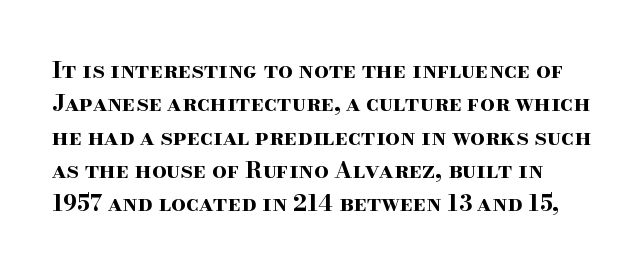
Q: Is the text bold? A: Yes.
Q: Is the text italic (slanted)? A: No, it is upright.
Q: Is the text underlined? A: No.
Q: Is the spacing between letters normal or unusually wide? A: Normal.
Q: Is the spacing between lines tight, normal or loose? A: Normal.
